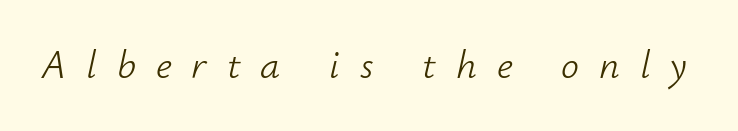
Q: Is the text bold? A: No.
Q: Is the text italic (slanted)? A: Yes, it leans right by about 12 degrees.
Q: Is the text underlined? A: No.
Q: Is the spacing between letters normal or unusually wide? A: Unusually wide.
Q: Width (condensed, normal, or wide)? A: Normal.
Q: Stroke contrast? A: Low.
Q: x-height? A: Small.
Q: Monospaced? A: No.
